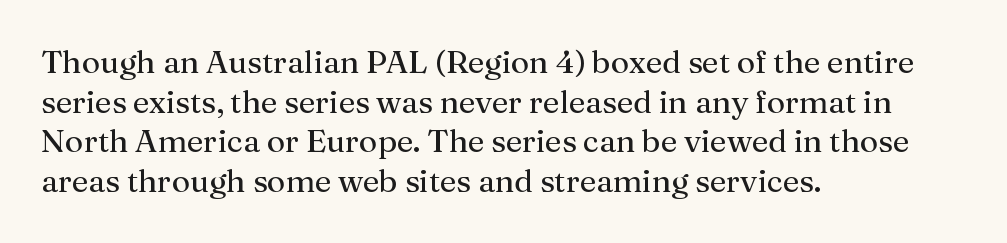
Typographically, this falls in the serif category. Quick note: not italic, upright. The foot of each line stays bare and open. Here the designer chose a conventional face with non-uniform glyph widths. Tracking value appears to be zero — textbook default spacing. Alignment: flush left.
